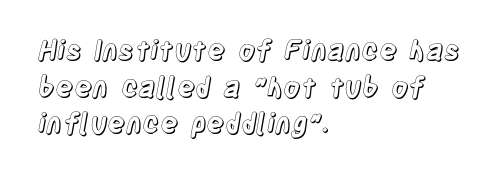
Alignment: flush left. The block of text has a typical density, with ordinary space between rows. Beneath every word, the page is bare. Compared with typical body copy, the letter spacing here is the same.
